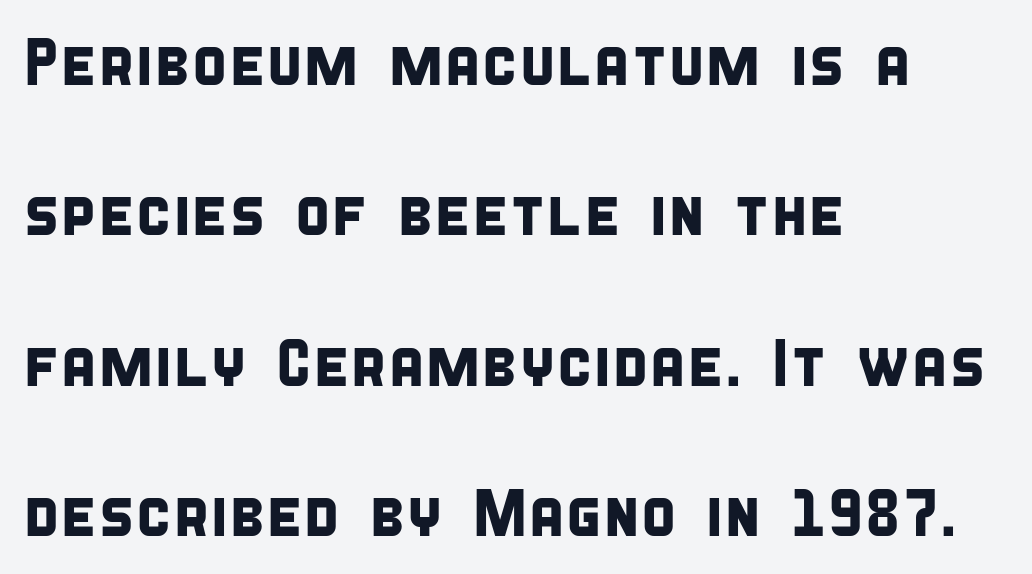
The foot of each line stays bare and open. Leading is clearly above the norm, producing a sparse column. Is this a fixed-width face? No — the glyphs have proportional, varying widths. Nothing sits at the stroke ends, so this counts as sans-serif. All the whitespace from short lines collects on the right. This sample uses plain, unmodified letter spacing.
